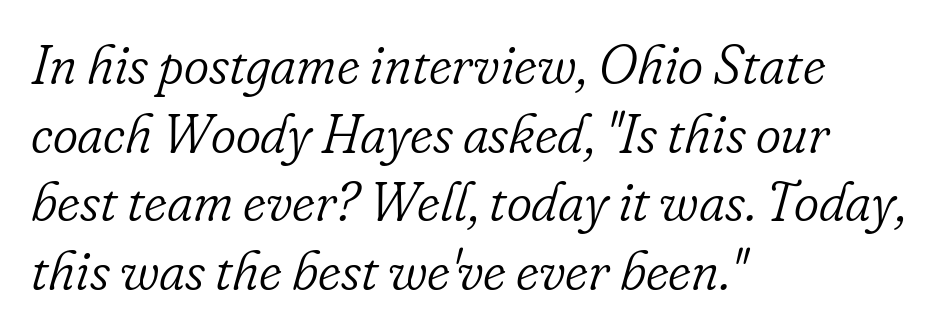
Q: Is the text bold? A: No.
Q: Is the text italic (slanted)? A: Yes, it leans right by about 16 degrees.
Q: Is the typeface a serif or a sans-serif typeface? A: Serif.
Q: Is the text underlined? A: No.
Q: How is the paragraph aligned? A: Left-aligned.
Q: Is the spacing between letters normal or unusually wide? A: Normal.
Q: Is the spacing between lines tight, normal or loose? A: Normal.
Q: Width (condensed, normal, or wide)? A: Normal.
Q: Stroke contrast? A: Low.
Q: x-height? A: Small.
Q: Monospaced? A: No.
